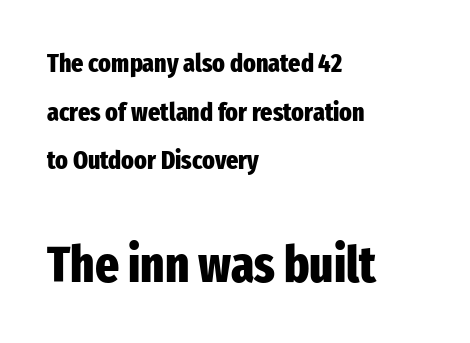
{"serif": "no", "italic": "no", "bold": "yes", "weight": "heavy", "width": "condensed", "stroke_contrast": "low", "x_height": "medium", "monospaced": "no", "underline": "no", "align": "left", "line_spacing_ratio": 1.87, "letter_spacing": "normal", "letter_spacing_em": 0.0, "larger_block": "second", "size_ratio": 1.96, "glyph_px": 51}
